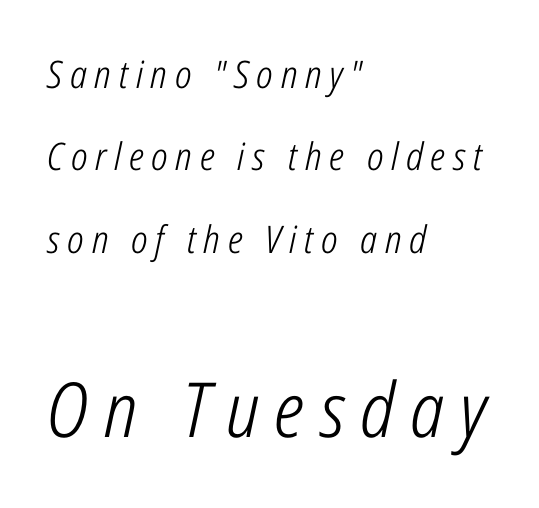
{"italic": "yes", "lean": "right", "slant_degrees": 12, "bold": "no", "weight": "light", "width": "condensed", "stroke_contrast": "low", "x_height": "medium", "monospaced": "no", "underline": "no", "align": "left", "line_spacing": "loose", "line_spacing_ratio": 2.17, "letter_spacing": "wide", "letter_spacing_em": 0.2, "larger_block": "second", "size_ratio": 2.0, "glyph_px": 76}
